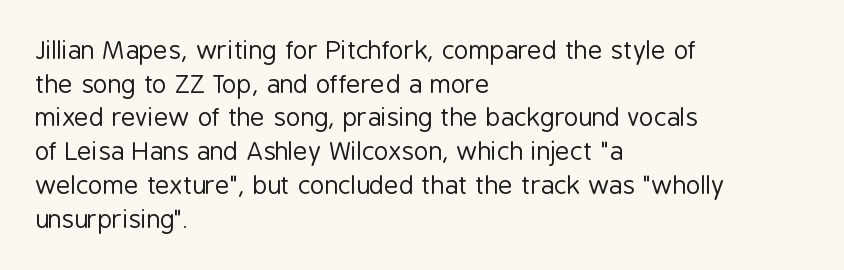
{"italic": "no", "bold": "no", "underline": "no", "align": "left", "line_spacing": "normal", "line_spacing_ratio": 1.35, "letter_spacing": "normal", "letter_spacing_em": 0.0, "glyph_px": 25}
